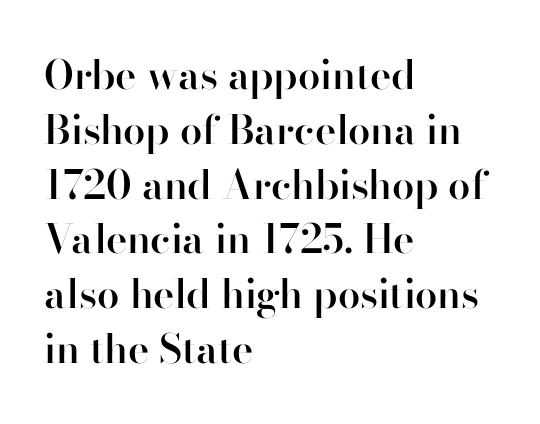
Check where the strokes stop: nothing finishes them off — pure sans. You can tell it's not italic because the verticals are truly vertical. Does extra space separate the letters? No, they use regular spacing. The paragraph has a hard left edge and a soft right edge. Character widths vary here, with narrow letters taking less room than wide ones. Regarding leading, the lines here are spaced in the standard way.
